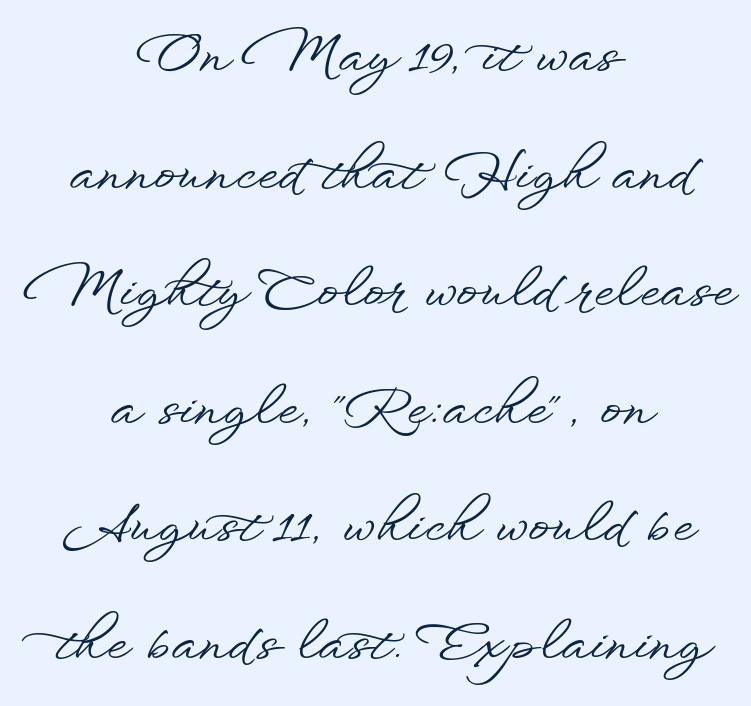
{"serif": "no", "width": "wide", "stroke_contrast": "low", "x_height": "small", "monospaced": "no", "underline": "no", "align": "center", "line_spacing": "loose", "line_spacing_ratio": 2.26, "letter_spacing": "normal", "letter_spacing_em": 0.0, "glyph_px": 52}
